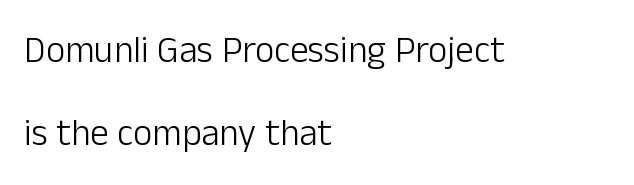
{"serif": "no", "italic": "no", "bold": "no", "weight": "light", "width": "normal", "stroke_contrast": "low", "x_height": "medium", "monospaced": "no", "underline": "no", "align": "left", "line_spacing": "loose", "line_spacing_ratio": 2.24, "letter_spacing": "normal", "letter_spacing_em": 0.0, "glyph_px": 37}
